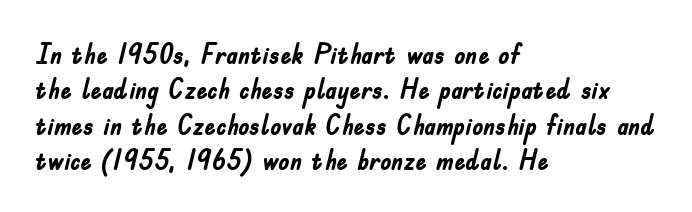
The image shows 28 px semibold, condensed sans-serif type; set left-aligned, normal line spacing (1.26x), normal letter spacing, not underlined; low stroke contrast and a small x-height.
